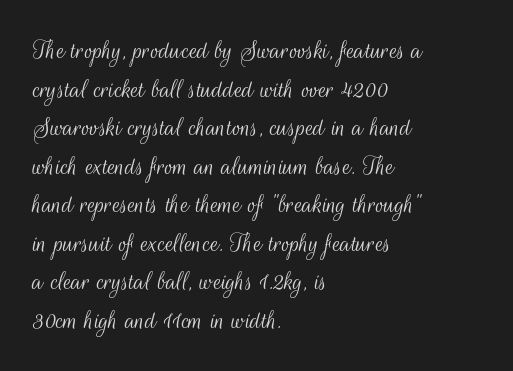
The image shows 29 px light, condensed sans-serif type; set left-aligned, normal line spacing (1.33x), normal letter spacing, not underlined; medium stroke contrast and a small x-height.
